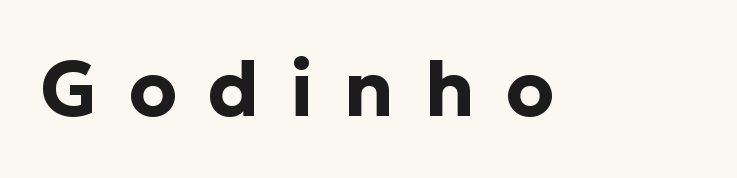
Serifs: no, the terminals of the letterforms are clean. Here the glyphs are tracked loosely, breaking word shapes into spaced letters. The lettering stays uniformly vertical, giving the passage a roman look. A dark, heavy texture on the line: the type is bold.
